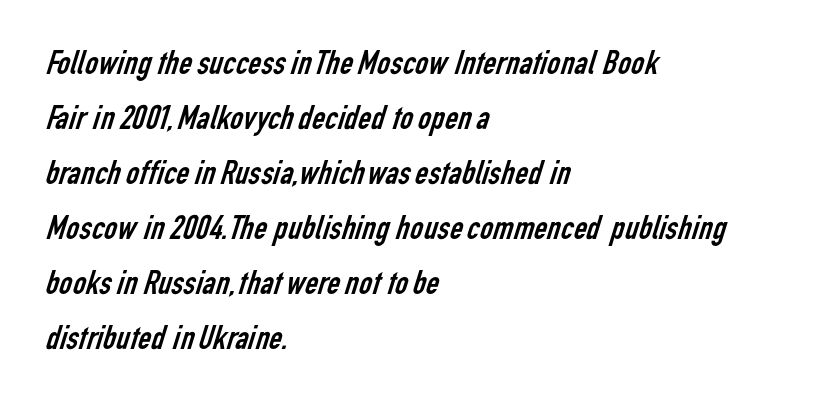
Note the varied advance widths — an 'i' is clearly narrower than an 'm'. Unbolded letterforms with no extra heft. No feet cap the strokes, marking this as sans-serif type. Short note: letters normally spaced. The passage shown is not underscored anywhere. Evenly set lines give the paragraph a standard silhouette.
